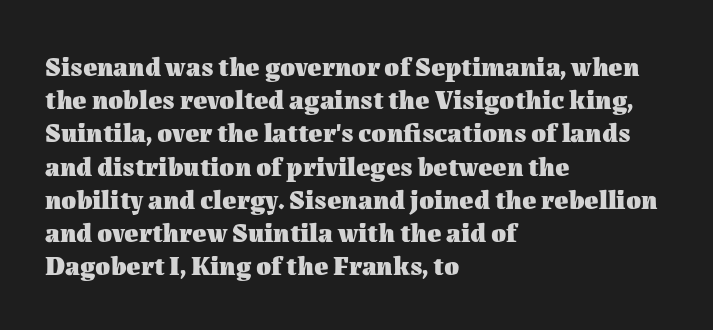
Q: Is the text bold? A: Yes.
Q: Is the text italic (slanted)? A: No, it is upright.
Q: Is the text underlined? A: No.
Q: How is the paragraph aligned? A: Left-aligned.
Q: Is the spacing between letters normal or unusually wide? A: Normal.
